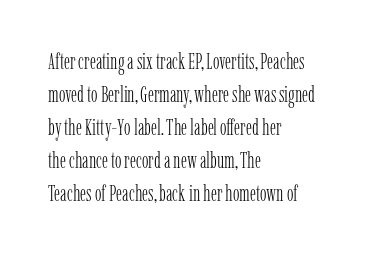
In terms of leading, this rendering sits right in the middle. Quick note: not italic, upright. Stems here are at most as thick as an everyday book face. Letter spacing: default.
